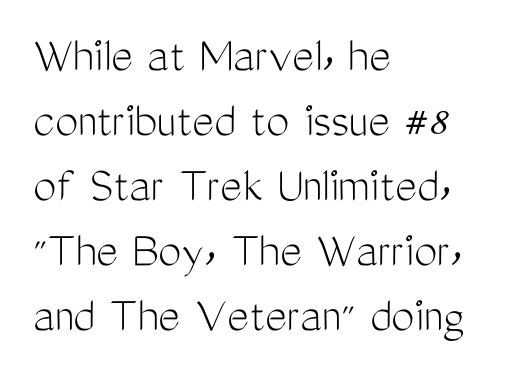
The image shows 52 px light, condensed sans-serif type, upright; set left-aligned, normal line spacing (1.25x), normal letter spacing, not underlined; medium stroke contrast and a medium x-height.
